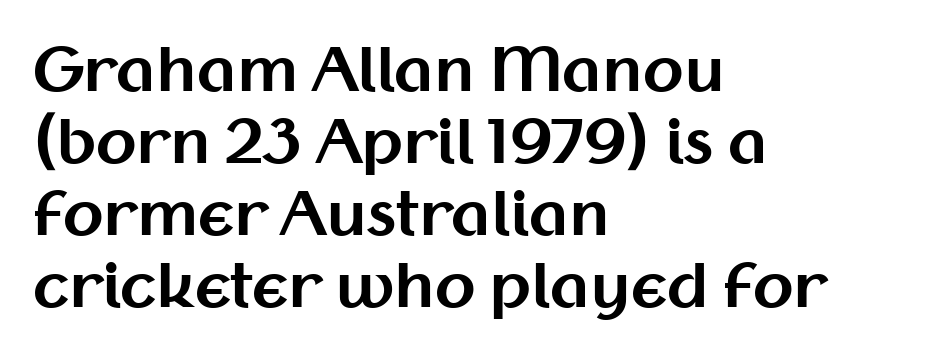
The image shows 59 px bold sans-serif type, upright; set left-aligned, line spacing 1.22x, normal letter spacing, not underlined; medium stroke contrast and a medium x-height.
